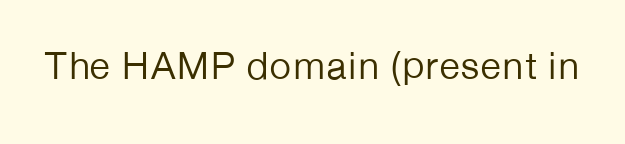
A typesetter would mark this as roman, not italic. The glyphs are unaccompanied by any horizontal stroke below them. The weight tops out at a normal text grade. Here the glyphs are tracked normally, forming tight word shapes. Letterform terminals end flat and unadorned throughout the passage.
